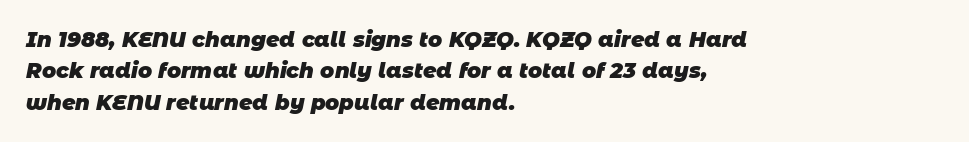
{"bold": "yes", "underline": "no", "align": "left", "line_spacing": "normal", "line_spacing_ratio": 1.5, "letter_spacing": "normal", "letter_spacing_em": 0.0, "glyph_px": 21}
